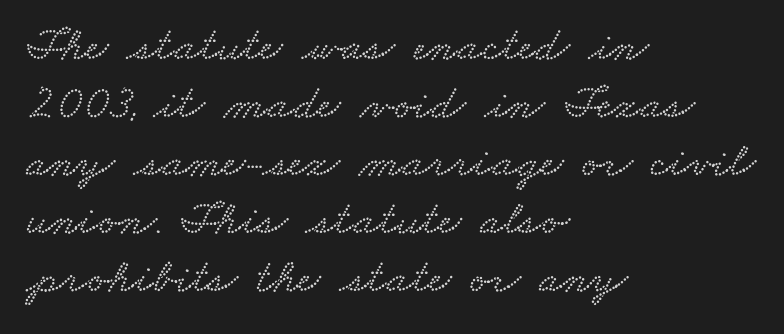
{"width": "wide", "stroke_contrast": "low", "x_height": "small", "monospaced": "no", "underline": "no", "align": "left", "line_spacing_ratio": 1.21, "letter_spacing": "normal", "letter_spacing_em": 0.0, "glyph_px": 48}
